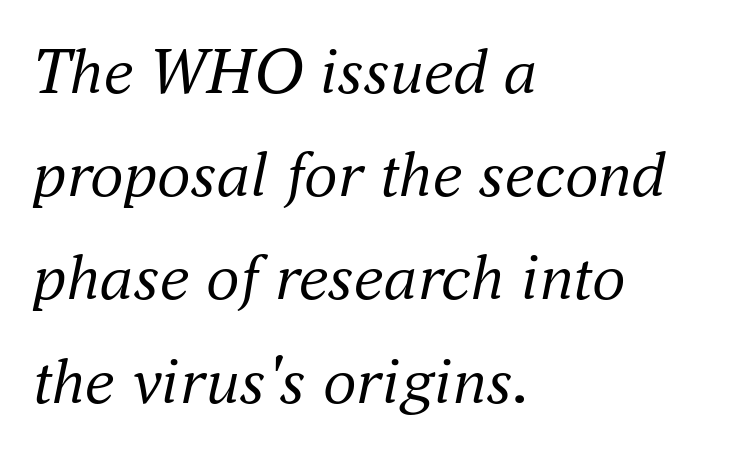
The image shows 67 px regular-weight serif type, italic (leaning right); set left-aligned, normal line spacing (1.54x), normal letter spacing, not underlined; medium stroke contrast and a small x-height.
